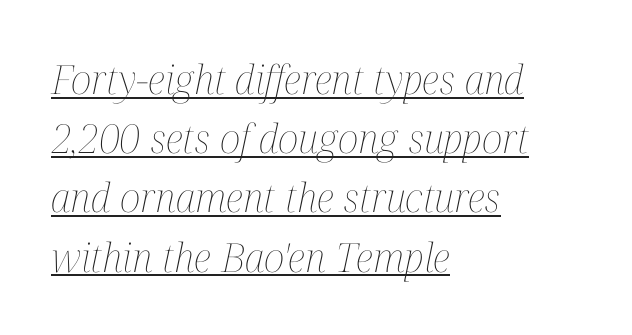
Q: Is the text bold? A: No.
Q: Is the text italic (slanted)? A: Yes, it leans right by about 12 degrees.
Q: Is the text underlined? A: Yes.
Q: How is the paragraph aligned? A: Left-aligned.
Q: Is the spacing between letters normal or unusually wide? A: Normal.
Q: Is the spacing between lines tight, normal or loose? A: Normal.
Q: Width (condensed, normal, or wide)? A: Condensed.
Q: Stroke contrast? A: Medium.
Q: x-height? A: Medium.
Q: Monospaced? A: No.
